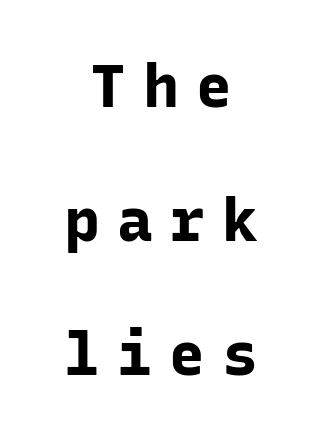
Every row of glyphs is offset so its center matches the block's center. Every stem runs plumb, perpendicular to the baseline. Classification — sans serif. Words float on clear page, feet unadorned. In terms of leading, this rendering errs on the spacious side. Plenty of ink on the page — the face is bold.
